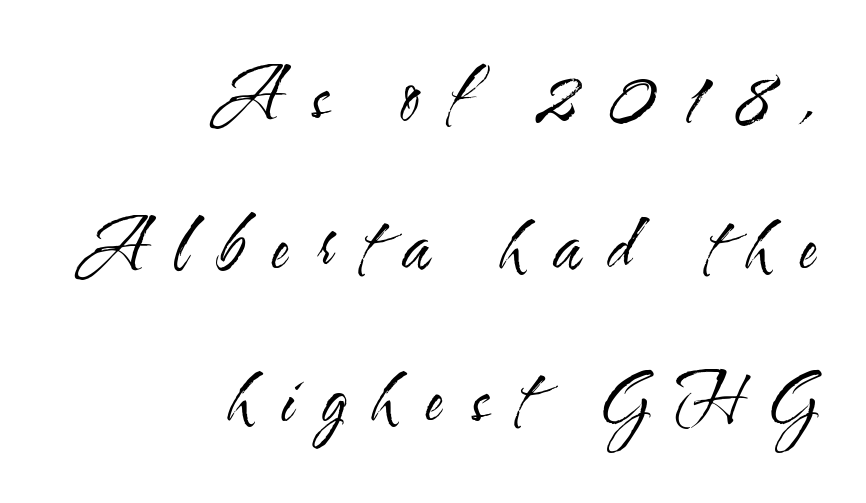
The image shows 67 px regular-weight, condensed sans-serif type; set right-aligned, loose line spacing (2.26x), unusually wide letter spacing (+0.42 em), not underlined; medium stroke contrast and a small x-height.
